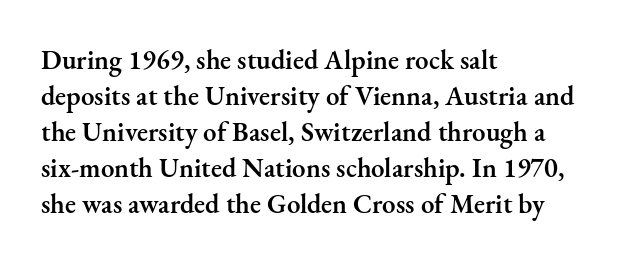
Does extra space separate the letters? No, they use regular spacing. Evenly set lines give the paragraph a standard silhouette. Nobody drew a line under any word here. Notice the strokes are somewhat thickened but not fully heavy: this is a semibold. Layout note: lines flush left.
